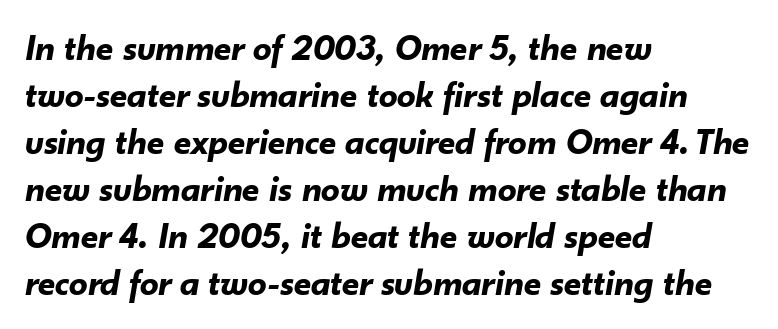
{"italic": "yes", "lean": "right", "slant_degrees": 10, "bold": "yes", "weight": "bold", "width": "normal", "stroke_contrast": "low", "x_height": "small", "monospaced": "no", "underline": "no", "align": "left", "line_spacing": "normal", "line_spacing_ratio": 1.27, "letter_spacing": "normal", "letter_spacing_em": 0.0, "glyph_px": 37}
